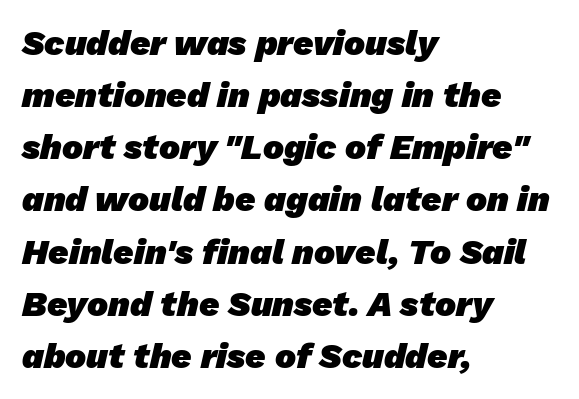
{"serif": "no", "bold": "yes", "weight": "heavy", "width": "normal", "stroke_contrast": "low", "x_height": "medium", "monospaced": "no", "underline": "no", "align": "left", "line_spacing": "normal", "line_spacing_ratio": 1.49, "letter_spacing": "normal", "letter_spacing_em": 0.0, "glyph_px": 35}
